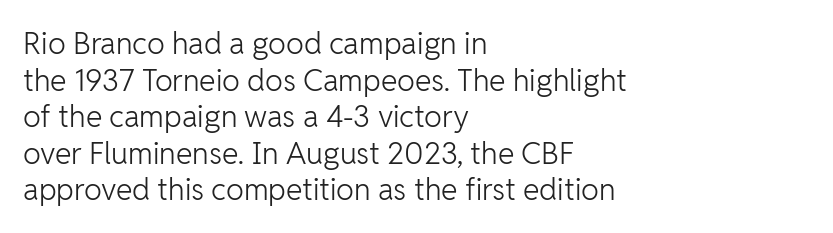
The image shows 30 px light sans-serif type, upright; set left-aligned, line spacing 1.22x, normal letter spacing, not underlined; low stroke contrast and a medium x-height.
